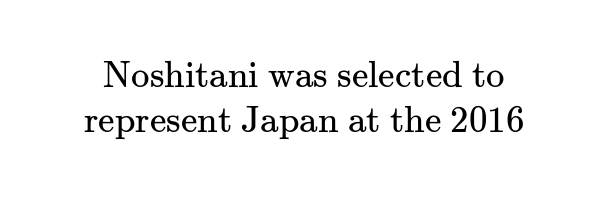
The strip under each line holds only bare page. Yep, those are serifs on the letters. Proportional: the letters do not fall into vertical columns. The axis of the letterforms is exactly vertical. Caption: standard tracking, unaltered.
